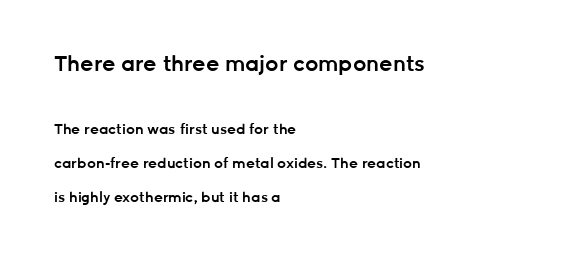
Q: Is the text bold? A: Semi-bold.
Q: Is the text italic (slanted)? A: No, it is upright.
Q: Is the text underlined? A: No.
Q: How is the paragraph aligned? A: Left-aligned.
Q: Is the spacing between letters normal or unusually wide? A: Normal.
Q: Is the spacing between lines tight, normal or loose? A: Loose.
Q: Which block of text is set in a larger size, the first (top) or the second (bottom)? A: The first (top) one.
